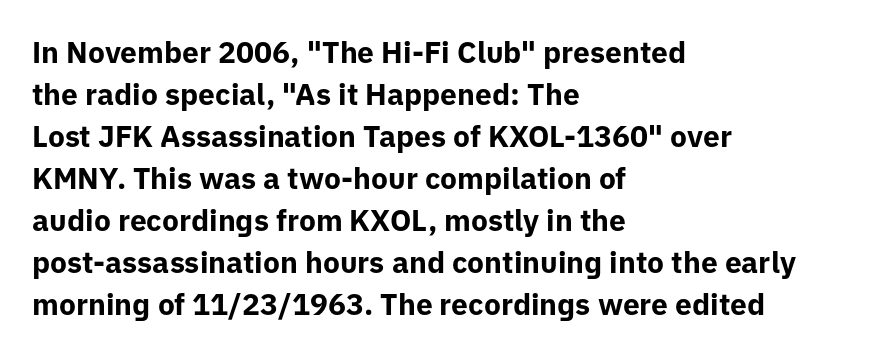
Q: Is the text bold? A: Yes.
Q: Is the text italic (slanted)? A: No, it is upright.
Q: Is the typeface a serif or a sans-serif typeface? A: Sans-serif.
Q: Is the text underlined? A: No.
Q: How is the paragraph aligned? A: Left-aligned.
Q: Is the spacing between letters normal or unusually wide? A: Normal.
Q: Is the spacing between lines tight, normal or loose? A: Normal.
Q: Width (condensed, normal, or wide)? A: Normal.
Q: Stroke contrast? A: Low.
Q: x-height? A: Medium.
Q: Monospaced? A: No.
